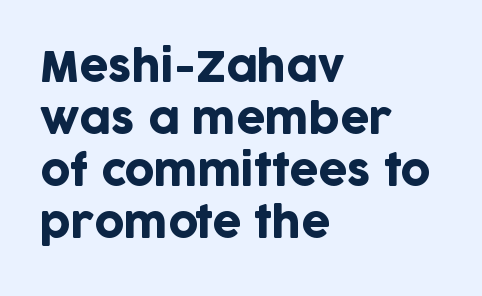
The image shows 41 px sans-serif type, upright; set left-aligned, normal line spacing (1.27x), normal letter spacing, not underlined; low stroke contrast and a large x-height.
